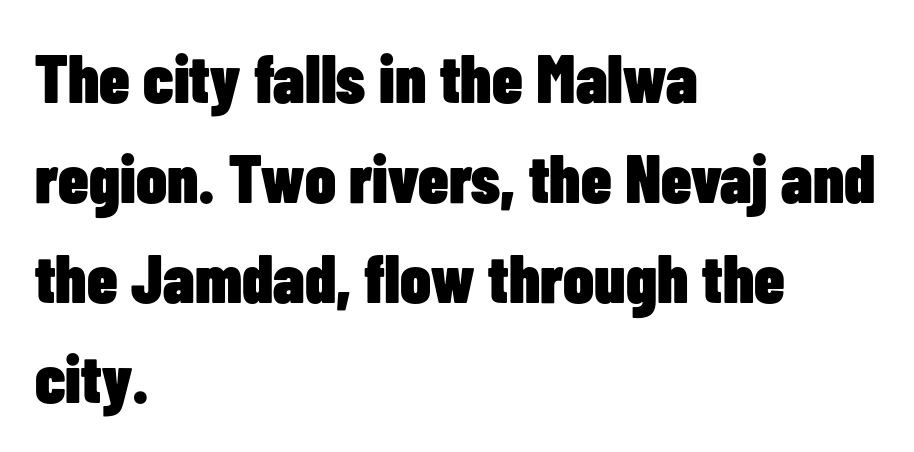
Q: Is the text bold? A: Yes.
Q: Is the text italic (slanted)? A: No, it is upright.
Q: Is the typeface a serif or a sans-serif typeface? A: Sans-serif.
Q: Is the text underlined? A: No.
Q: How is the paragraph aligned? A: Left-aligned.
Q: Is the spacing between letters normal or unusually wide? A: Normal.
Q: Is the spacing between lines tight, normal or loose? A: Normal.
Q: Width (condensed, normal, or wide)? A: Condensed.
Q: Stroke contrast? A: Low.
Q: x-height? A: Medium.
Q: Monospaced? A: No.
